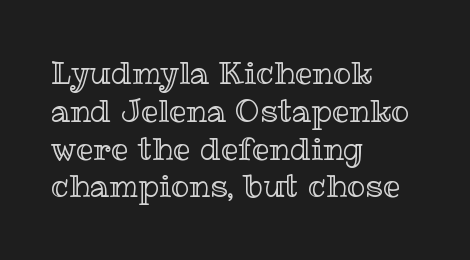
Q: Is the text italic (slanted)? A: No, it is upright.
Q: Is the text underlined? A: No.
Q: How is the paragraph aligned? A: Left-aligned.
Q: Is the spacing between letters normal or unusually wide? A: Normal.
Q: Width (condensed, normal, or wide)? A: Normal.
Q: x-height? A: Medium.
Q: Monospaced? A: No.
